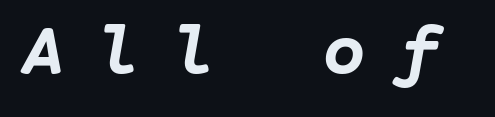
This sample uses expanded letter spacing, leaving extra air between glyphs. Weight check: bold — yes, fully. Underlining? Definitely not there. The specimen reads as italic at a glance.
